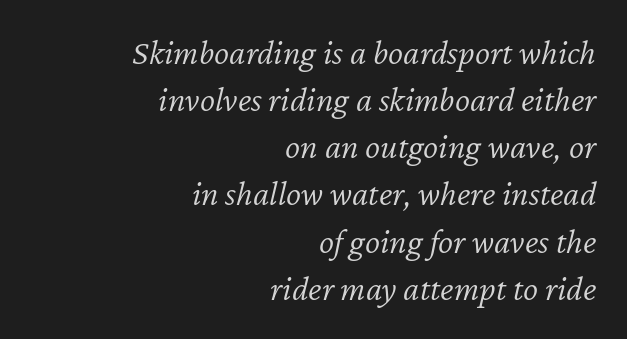
{"italic": "yes", "lean": "right", "slant_degrees": 12, "bold": "no", "weight": "light", "width": "normal", "stroke_contrast": "low", "x_height": "medium", "monospaced": "no", "underline": "no", "align": "right", "line_spacing": "normal", "line_spacing_ratio": 1.31, "letter_spacing": "normal", "letter_spacing_em": 0.0, "glyph_px": 36}
